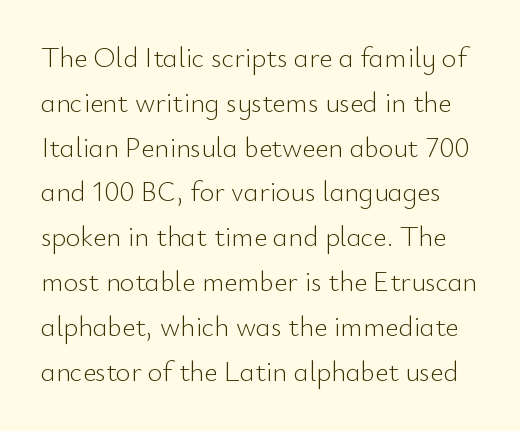
Q: Is the text bold? A: No.
Q: Is the text italic (slanted)? A: No, it is upright.
Q: Is the typeface a serif or a sans-serif typeface? A: Sans-serif.
Q: Is the text underlined? A: No.
Q: Is the spacing between letters normal or unusually wide? A: Normal.
Q: Is the spacing between lines tight, normal or loose? A: Normal.
Q: Width (condensed, normal, or wide)? A: Normal.
Q: Stroke contrast? A: Low.
Q: x-height? A: Small.
Q: Monospaced? A: No.
